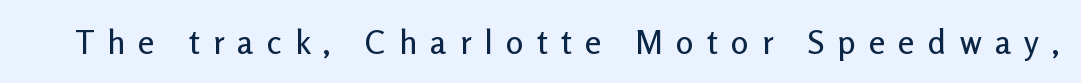
Is this a fixed-width face? No — the glyphs have proportional, varying widths. Style check: upright. The tracking reads as deliberately expanded to a designer's eye. Serifs: no, the terminals of the letterforms are clean. Has an underline been added? It has not.
